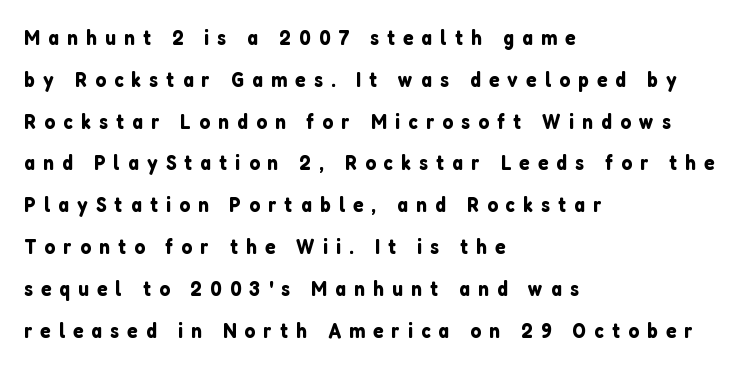
The foot of each line stays bare and open. The lettering holds an erect, upright posture throughout. If you drew a ruler down the left edge, every line would touch it. Here the glyphs are tracked loosely, breaking word shapes into spaced letters. The vertical gap from one line to the next is large.
